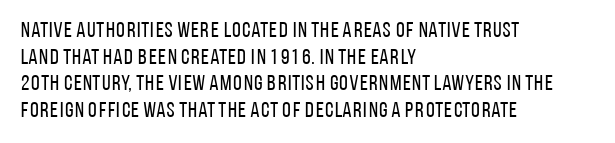
The image shows 22 px text type, upright; set left-aligned, line spacing 1.21x, normal letter spacing, not underlined.
